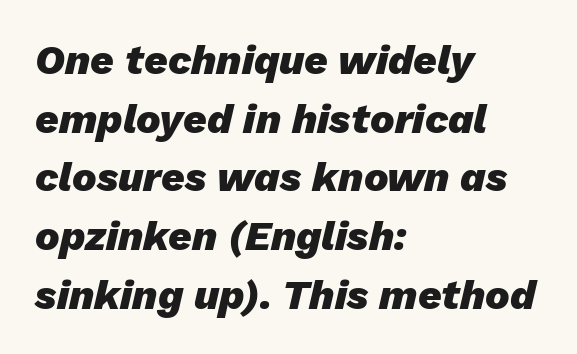
Q: Is the text bold? A: Yes.
Q: Is the text italic (slanted)? A: Yes, it leans right by about 13 degrees.
Q: Is the text underlined? A: No.
Q: How is the paragraph aligned? A: Left-aligned.
Q: Is the spacing between letters normal or unusually wide? A: Normal.
Q: Is the spacing between lines tight, normal or loose? A: Normal.
Q: Width (condensed, normal, or wide)? A: Normal.
Q: Stroke contrast? A: Low.
Q: x-height? A: Medium.
Q: Monospaced? A: No.
